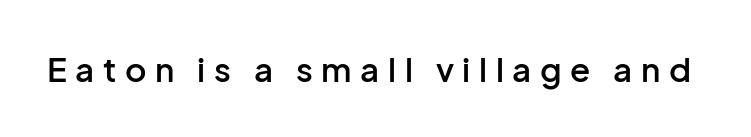
The image shows 33 px semibold sans-serif type, upright; set unusually wide letter spacing (+0.26 em), not underlined; low stroke contrast and a medium x-height.
